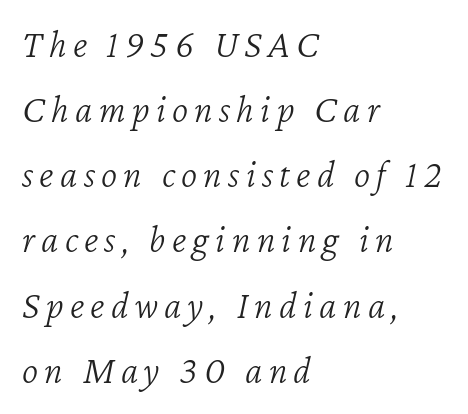
{"italic": "yes", "lean": "right", "slant_degrees": 12, "bold": "no", "weight": "light", "width": "normal", "stroke_contrast": "low", "x_height": "medium", "monospaced": "no", "underline": "no", "align": "left", "line_spacing": "normal", "line_spacing_ratio": 1.67, "glyph_px": 39}
